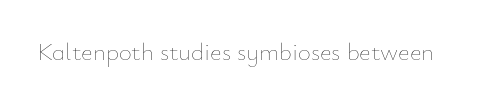
The image shows 25 px text type, upright; set normal letter spacing, not underlined.
